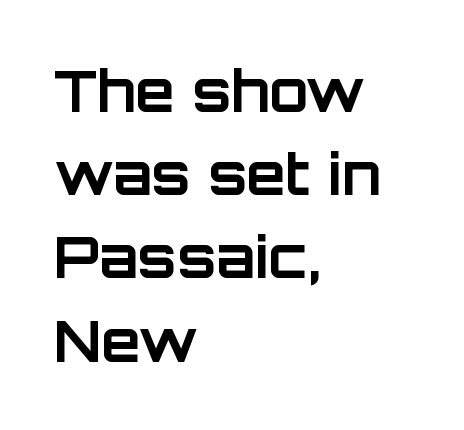
{"serif": "no", "italic": "no", "bold": "yes", "weight": "bold", "width": "normal", "stroke_contrast": "low", "x_height": "large", "monospaced": "no", "underline": "no", "align": "left", "line_spacing": "normal", "line_spacing_ratio": 1.46, "letter_spacing": "normal", "letter_spacing_em": 0.0, "glyph_px": 57}
